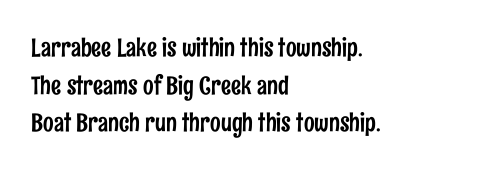
{"italic": "no", "underline": "no", "align": "left", "line_spacing": "normal", "line_spacing_ratio": 1.51, "letter_spacing": "normal", "letter_spacing_em": 0.0, "glyph_px": 25}
